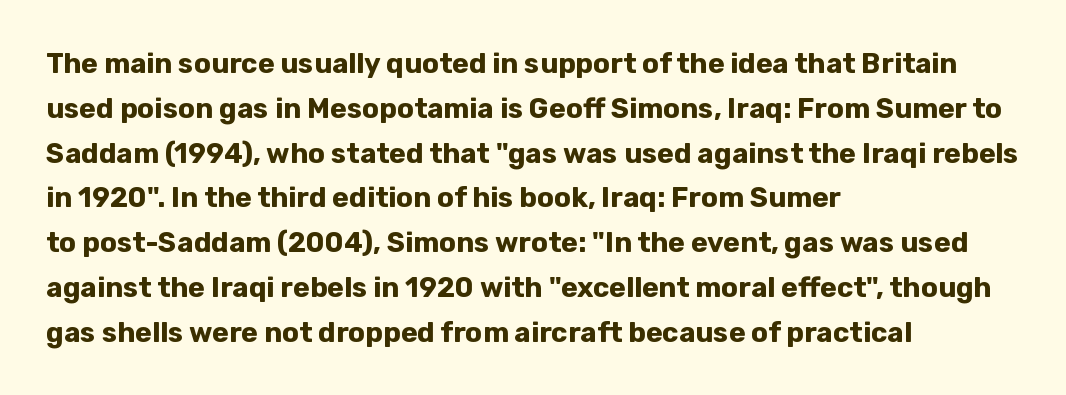
Rule under the text: the space is simply empty. Spacing verdict: proportional, widths tailored to each character. Posture: upright roman. Students, note that the glyphs here touch the page at normal intervals. Notice how the passage keeps a crisp vertical edge on the left only. Observe the absence of serifs on each vertical stroke in this sample.
